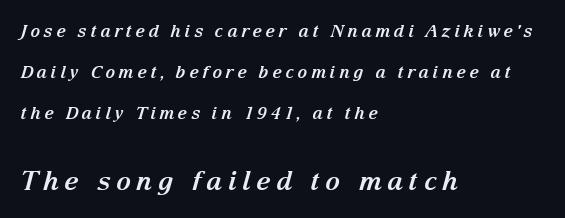
Here the second block reads like a headline and the first like body copy. Weight: bold. If you drew a line through each stem, it would be angled. The rendering uses a large line-height, opening up the rows.
